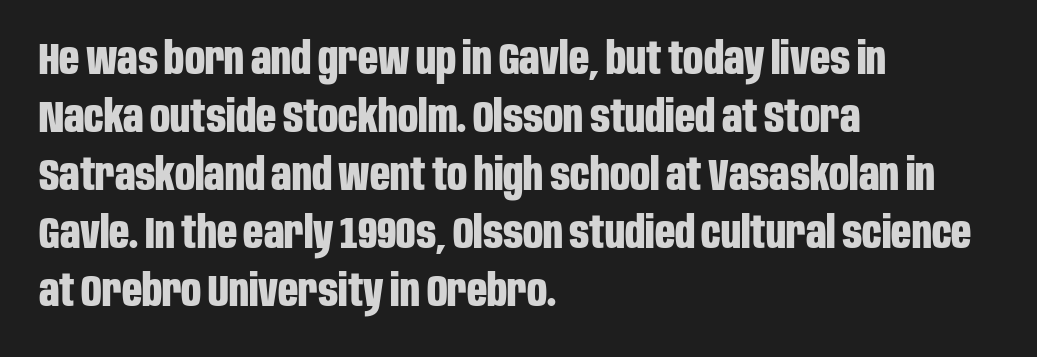
The image shows 44 px bold, condensed sans-serif type, upright; set left-aligned, normal line spacing (1.32x), normal letter spacing, not underlined; low stroke contrast and a large x-height.
